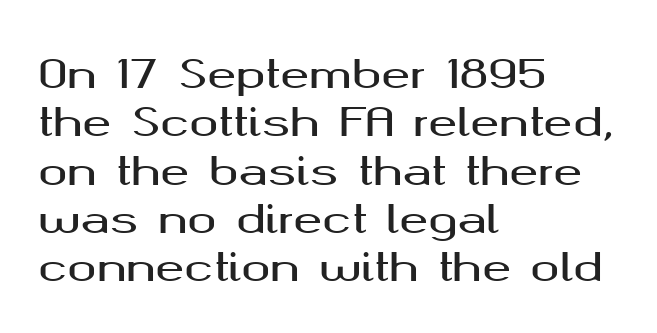
The image shows 39 px wide sans-serif type, upright; set left-aligned, line spacing 1.24x, normal letter spacing, not underlined; medium stroke contrast and a medium x-height.
